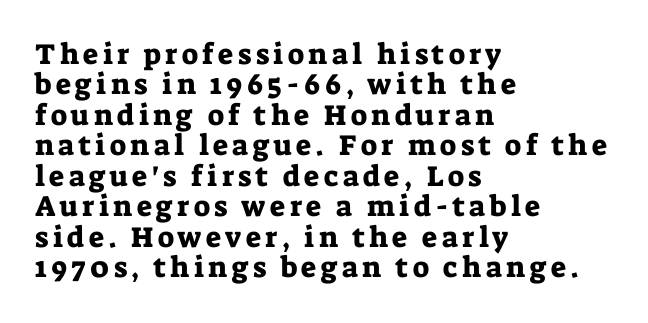
Where is the straight margin? On the left. Look at the bottom of the vertical strokes: they flare into serifs here. The rendering uses a small line-height, squeezing the rows. Designer's note — italics off, roman on. The rendering uses natural spacing where letterforms have individual widths. The foot of each line stays bare and open.
